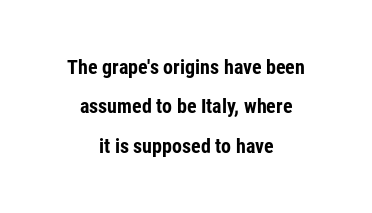
Q: Is the text bold? A: Yes.
Q: Is the text italic (slanted)? A: No, it is upright.
Q: Is the text underlined? A: No.
Q: How is the paragraph aligned? A: Centered.
Q: Is the spacing between letters normal or unusually wide? A: Normal.
Q: Is the spacing between lines tight, normal or loose? A: Loose.
